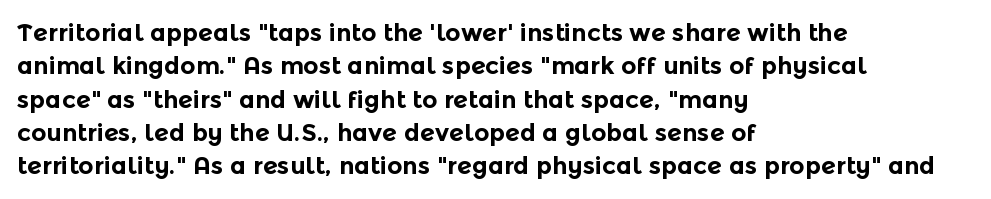
You can tell it's not italic because the verticals are truly vertical. Descender tails drop into unmarked territory. Baseline-to-baseline distance is the conventional proportion of letter height. Nobody touched the tracking dial on this one. Thick stems and heavy bowls — unmistakably bold. One-word summary of the alignment: left.
